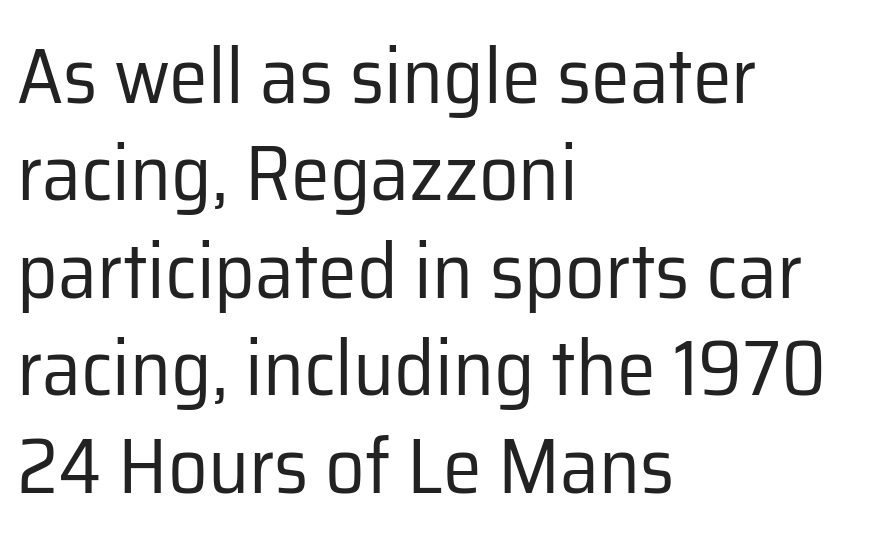
The image shows 78 px regular-weight sans-serif type, upright; set left-aligned, normal line spacing (1.25x), normal letter spacing, not underlined; low stroke contrast and a medium x-height.
